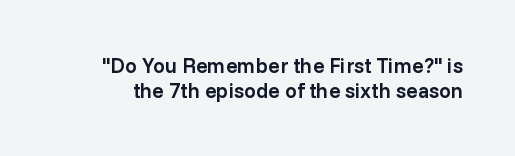
The image shows 21 px text type, upright; set line spacing 1.17x, normal letter spacing, not underlined.
